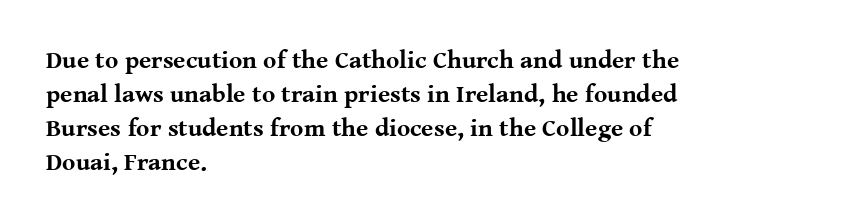
Just letters on the line, the space beneath them empty. No italicization has been applied; the sample stays upright. The rows are spaced the way most documents space them. The glyphs have the mass of a bold cut. Look at the tracking — it's just the regular setting, nothing added. Each line starts at the same left margin while the right side varies.
